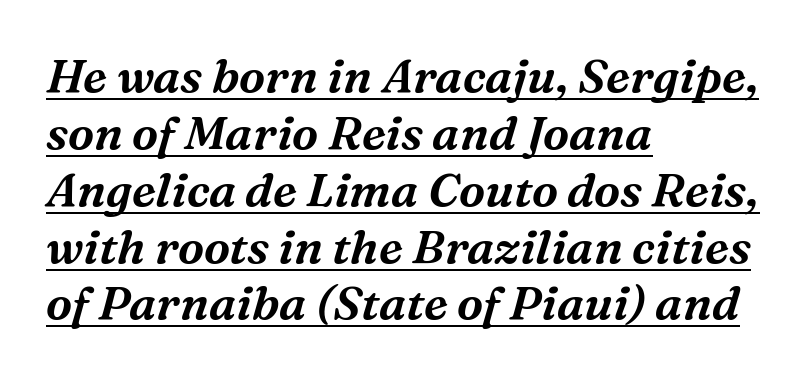
The image shows 47 px serif type, italic (leaning right); set left-aligned, line spacing 1.21x, normal letter spacing, underlined; medium stroke contrast and a medium x-height.
